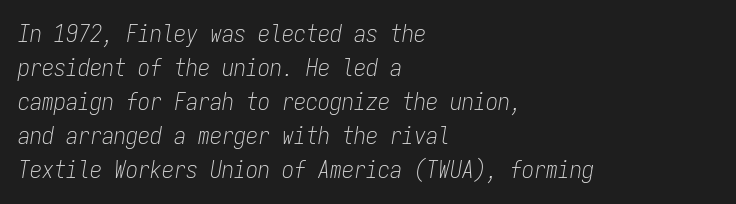
Unbolded letterforms with no extra heft. Observe the ordinary spacing: letters are neighbours, not strangers. One-word summary of the alignment: left. These lines were composed using italics.
